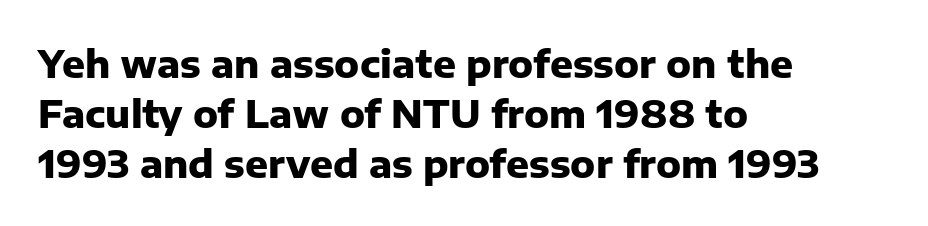
The image shows 38 px heavy sans-serif type, upright; set left-aligned, normal line spacing (1.32x), normal letter spacing, not underlined; low stroke contrast and a medium x-height.
